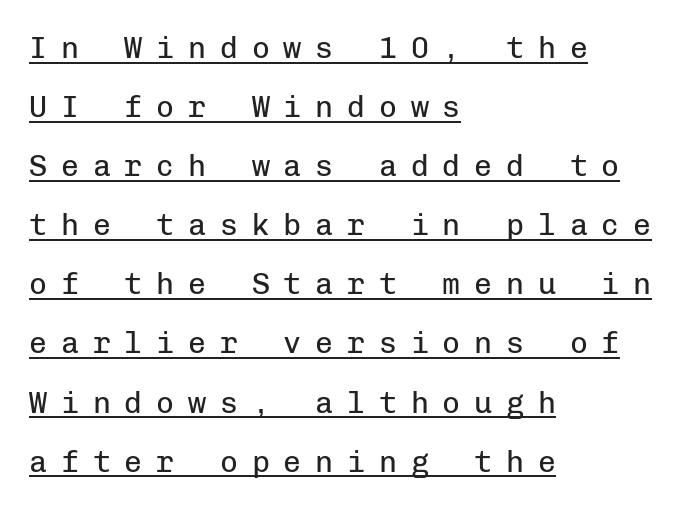
The image shows 30 px regular-weight sans-serif type, upright, monospaced; set left-aligned, loose line spacing (1.97x), unusually wide letter spacing (+0.46 em), underlined; low stroke contrast and a medium x-height.
